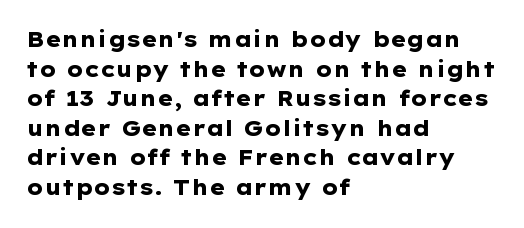
The vertical gap from one line to the next is medium. Beneath every word, the page is bare. Nothing unusual about the tracking: characters are spaced as the font intends. Its strokes are broad and dark, the hallmark of bold type. This sample uses an upright cut, with every glyph sitting square on the baseline. If you drew a ruler down the left edge, every line would touch it.
